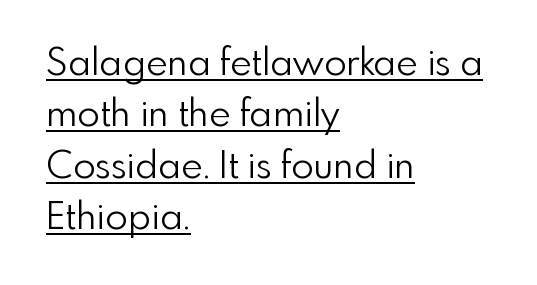
Q: Is the text bold? A: No.
Q: Is the text italic (slanted)? A: No, it is upright.
Q: Is the typeface a serif or a sans-serif typeface? A: Sans-serif.
Q: Is the text underlined? A: Yes.
Q: How is the paragraph aligned? A: Left-aligned.
Q: Is the spacing between letters normal or unusually wide? A: Normal.
Q: Is the spacing between lines tight, normal or loose? A: Normal.
Q: Width (condensed, normal, or wide)? A: Normal.
Q: x-height? A: Small.
Q: Monospaced? A: No.
